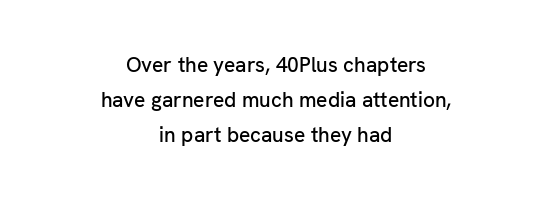
The image shows 21 px text type, upright; set centered, normal line spacing (1.66x), normal letter spacing, not underlined.
